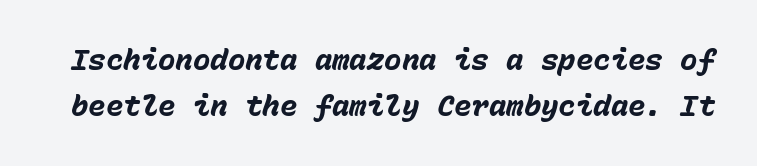
The image shows 29 px heavy type, italic (leaning right), monospaced; set normal line spacing (1.58x), normal letter spacing, not underlined; low stroke contrast and a medium x-height.
